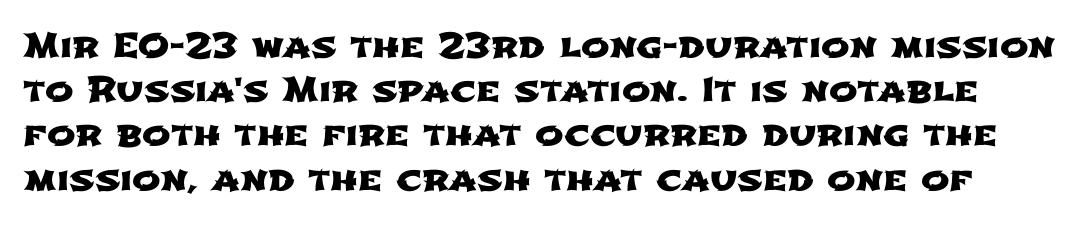
The image shows 34 px wide sans-serif type; set normal line spacing (1.3x), normal letter spacing, not underlined; low stroke contrast and a medium x-height.
